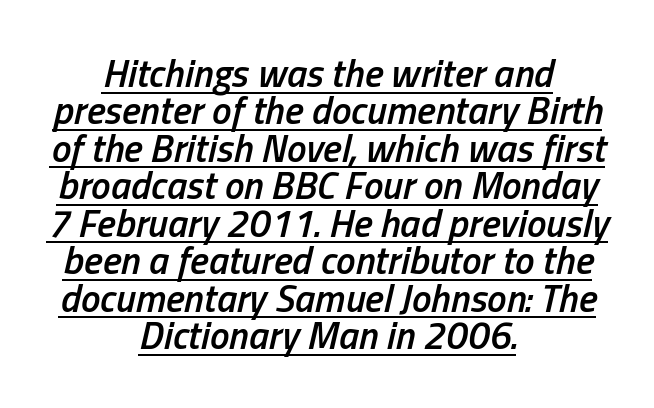
The text carries the slant typical of an italic or oblique font. These words are printed semibold, heavier than regular yet not bold. The rendering uses a small line-height, squeezing the rows. A student would call this center alignment; a typographer would say set centered. The sample's only ornament is a line tracing under the words. The type is set solid horizontally, with unmodified tracking.
